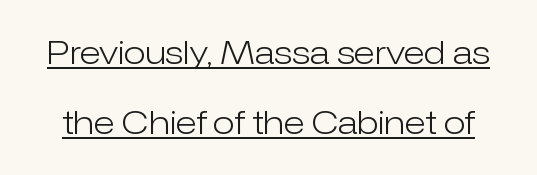
Q: Is the text bold? A: No.
Q: Is the text italic (slanted)? A: No, it is upright.
Q: Is the typeface a serif or a sans-serif typeface? A: Sans-serif.
Q: Is the text underlined? A: Yes.
Q: Is the spacing between letters normal or unusually wide? A: Normal.
Q: Is the spacing between lines tight, normal or loose? A: Loose.
Q: Width (condensed, normal, or wide)? A: Normal.
Q: Stroke contrast? A: Low.
Q: x-height? A: Medium.
Q: Monospaced? A: No.
